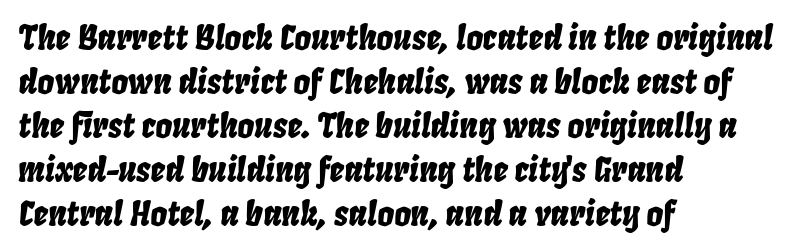
Q: Is the text italic (slanted)? A: Yes, it leans right by about 8 degrees.
Q: Is the text underlined? A: No.
Q: How is the paragraph aligned? A: Left-aligned.
Q: Is the spacing between letters normal or unusually wide? A: Normal.
Q: Is the spacing between lines tight, normal or loose? A: Normal.
Q: Width (condensed, normal, or wide)? A: Condensed.
Q: Stroke contrast? A: Low.
Q: x-height? A: Large.
Q: Monospaced? A: No.
